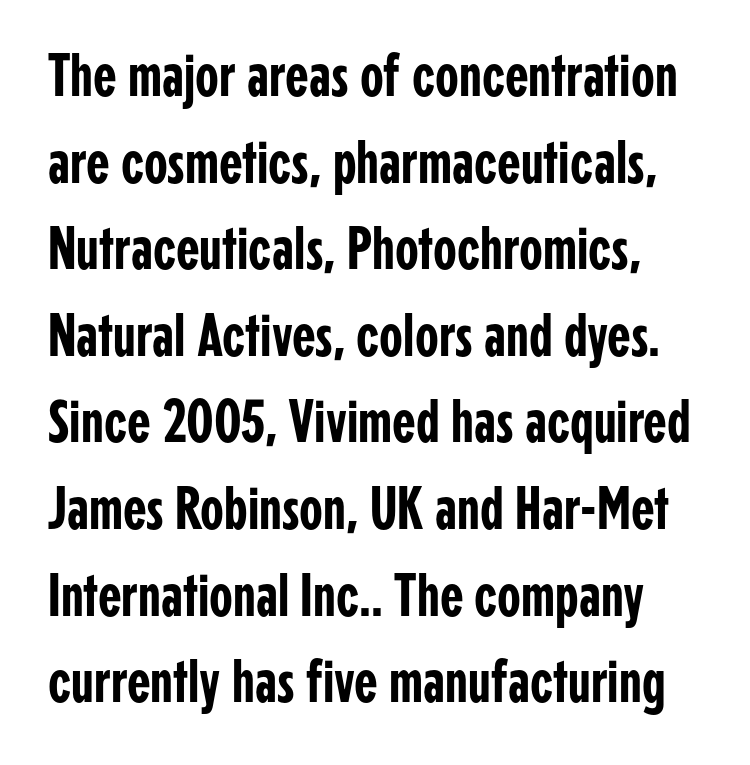
The image shows 61 px condensed sans-serif type, upright; set normal line spacing (1.42x), normal letter spacing, not underlined; low stroke contrast and a medium x-height.
